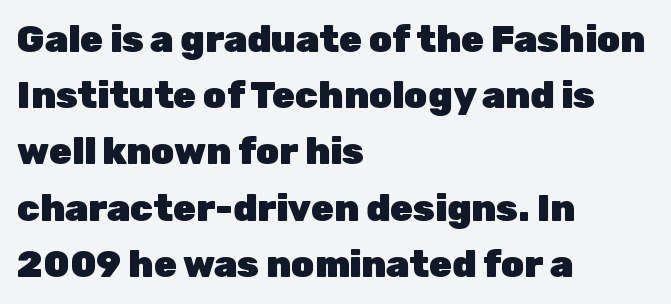
{"serif": "no", "italic": "no", "bold": "yes", "weight": "heavy", "width": "normal", "stroke_contrast": "low", "x_height": "medium", "monospaced": "no", "underline": "no", "align": "left", "line_spacing": "normal", "line_spacing_ratio": 1.52, "letter_spacing": "normal", "letter_spacing_em": 0.0, "glyph_px": 37}
